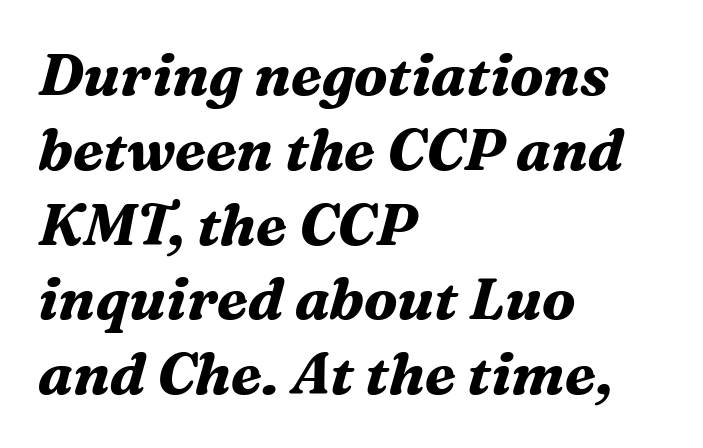
Q: Is the text bold? A: Yes.
Q: Is the text italic (slanted)? A: Yes, it leans right by about 16 degrees.
Q: Is the typeface a serif or a sans-serif typeface? A: Serif.
Q: Is the text underlined? A: No.
Q: How is the paragraph aligned? A: Left-aligned.
Q: Is the spacing between letters normal or unusually wide? A: Normal.
Q: Is the spacing between lines tight, normal or loose? A: Normal.
Q: Width (condensed, normal, or wide)? A: Normal.
Q: Stroke contrast? A: Medium.
Q: x-height? A: Medium.
Q: Monospaced? A: No.
